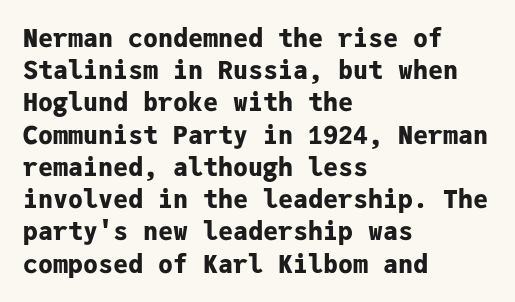
Q: Is the text bold? A: Yes.
Q: Is the text italic (slanted)? A: No, it is upright.
Q: Is the text underlined? A: No.
Q: How is the paragraph aligned? A: Left-aligned.
Q: Is the spacing between letters normal or unusually wide? A: Normal.
Q: Is the spacing between lines tight, normal or loose? A: Normal.
